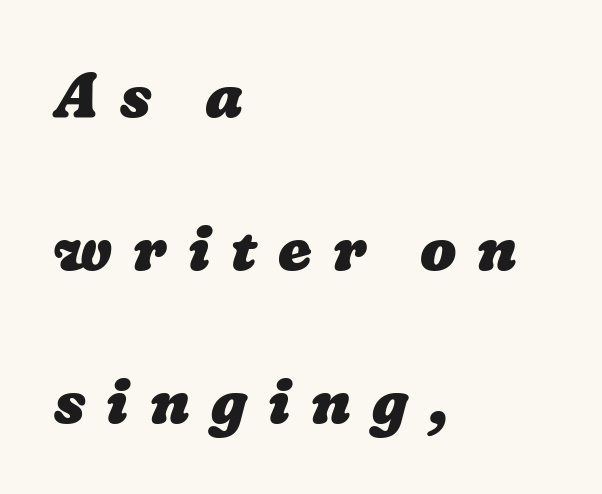
{"bold": "yes", "weight": "heavy", "width": "normal", "stroke_contrast": "low", "x_height": "medium", "monospaced": "no", "underline": "no", "align": "left", "line_spacing": "loose", "line_spacing_ratio": 2.39, "letter_spacing": "wide", "letter_spacing_em": 0.33, "glyph_px": 64}
